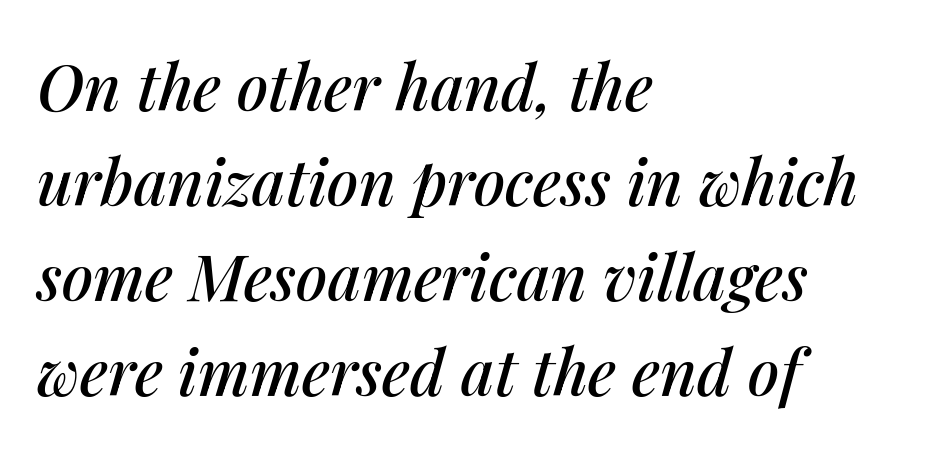
{"italic": "yes", "lean": "right", "slant_degrees": 14, "width": "normal", "stroke_contrast": "medium", "x_height": "medium", "monospaced": "no", "underline": "no", "align": "left", "line_spacing": "normal", "line_spacing_ratio": 1.51, "letter_spacing": "normal", "letter_spacing_em": 0.0, "glyph_px": 63}
